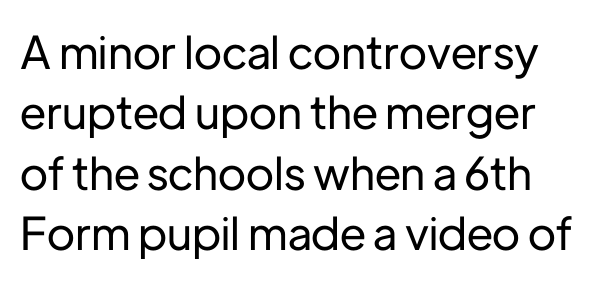
Q: Is the text italic (slanted)? A: No, it is upright.
Q: Is the typeface a serif or a sans-serif typeface? A: Sans-serif.
Q: Is the text underlined? A: No.
Q: Is the spacing between letters normal or unusually wide? A: Normal.
Q: Is the spacing between lines tight, normal or loose? A: Normal.
Q: Width (condensed, normal, or wide)? A: Normal.
Q: Stroke contrast? A: Low.
Q: x-height? A: Medium.
Q: Monospaced? A: No.
